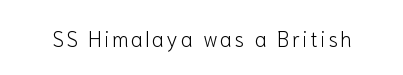
Q: Is the text bold? A: No.
Q: Is the text italic (slanted)? A: No, it is upright.
Q: Is the text underlined? A: No.
